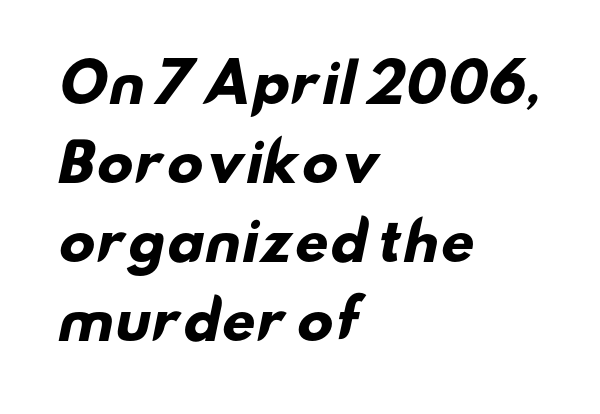
Q: Is the text bold? A: Yes.
Q: Is the typeface a serif or a sans-serif typeface? A: Sans-serif.
Q: Is the text underlined? A: No.
Q: How is the paragraph aligned? A: Left-aligned.
Q: Is the spacing between letters normal or unusually wide? A: Normal.
Q: Is the spacing between lines tight, normal or loose? A: Normal.
Q: Width (condensed, normal, or wide)? A: Wide.
Q: Stroke contrast? A: Low.
Q: x-height? A: Small.
Q: Monospaced? A: No.
